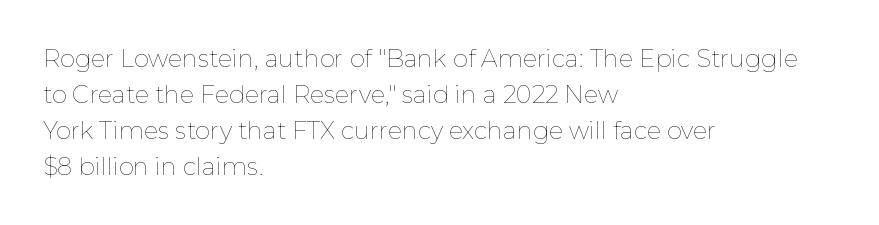
Q: Is the text bold? A: No.
Q: Is the text italic (slanted)? A: No, it is upright.
Q: Is the text underlined? A: No.
Q: How is the paragraph aligned? A: Left-aligned.
Q: Is the spacing between letters normal or unusually wide? A: Normal.
Q: Is the spacing between lines tight, normal or loose? A: Normal.
